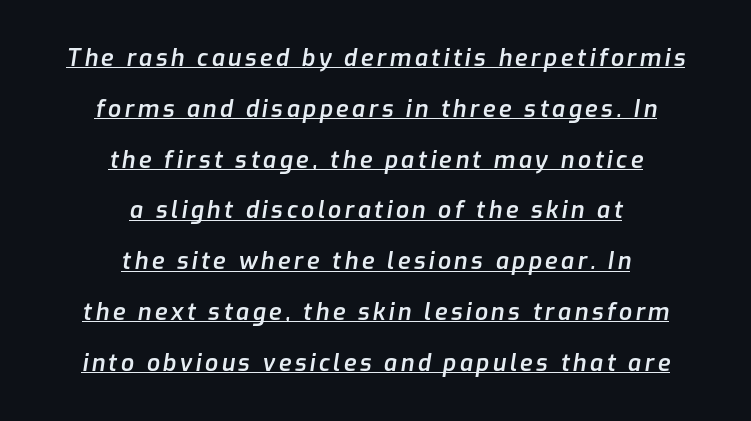
Q: Is the text bold? A: Semi-bold.
Q: Is the text italic (slanted)? A: Yes, it leans right by about 9 degrees.
Q: Is the text underlined? A: Yes.
Q: How is the paragraph aligned? A: Centered.
Q: Is the spacing between lines tight, normal or loose? A: Loose.
